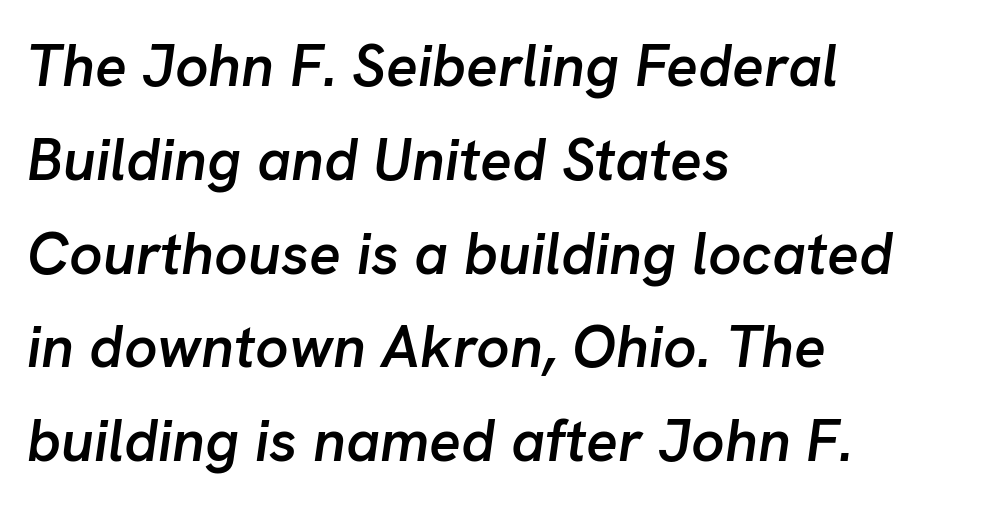
{"italic": "yes", "lean": "right", "slant_degrees": 8, "bold": "semi", "weight": "semibold", "width": "normal", "stroke_contrast": "low", "x_height": "medium", "monospaced": "no", "underline": "no", "align": "left", "line_spacing": "normal", "line_spacing_ratio": 1.59, "letter_spacing": "normal", "letter_spacing_em": 0.0, "glyph_px": 59}
